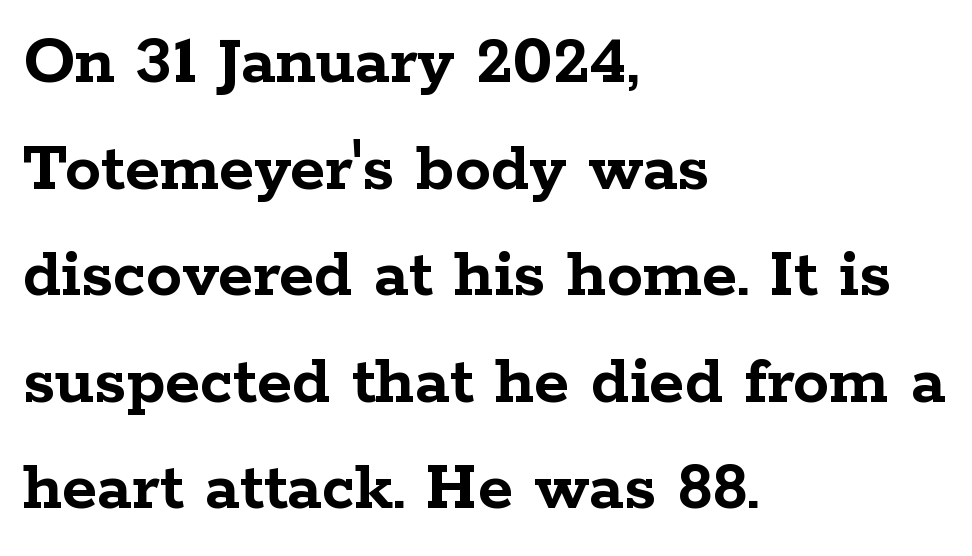
{"serif": "yes", "italic": "no", "bold": "yes", "weight": "semibold", "width": "wide", "stroke_contrast": "low", "x_height": "medium", "monospaced": "no", "underline": "no", "align": "left", "line_spacing": "normal", "line_spacing_ratio": 1.48, "letter_spacing": "normal", "letter_spacing_em": 0.0, "glyph_px": 72}
